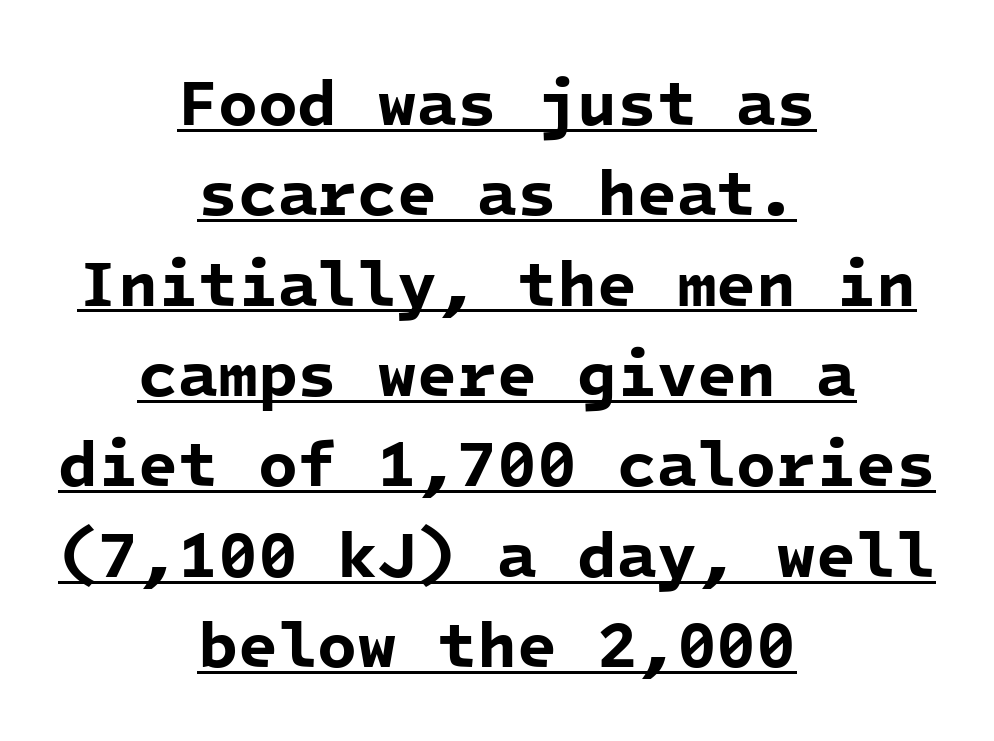
The image shows 65 px bold sans-serif type, monospaced; set centered, normal line spacing (1.39x), normal letter spacing, underlined; low stroke contrast and a medium x-height.
